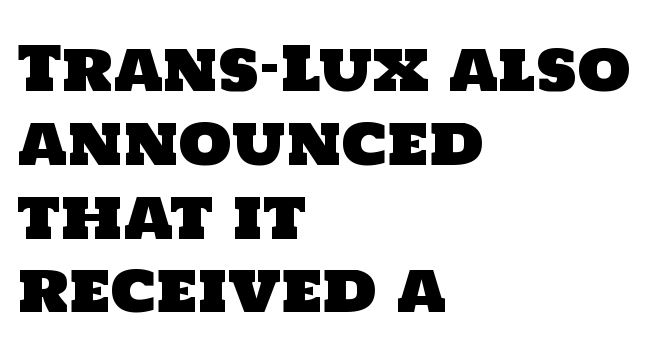
The glyphs are unaccompanied by any horizontal stroke below them. This sample uses plain, unmodified letter spacing. Classification — sans serif. Is this a fixed-width face? No — the glyphs have proportional, varying widths.
